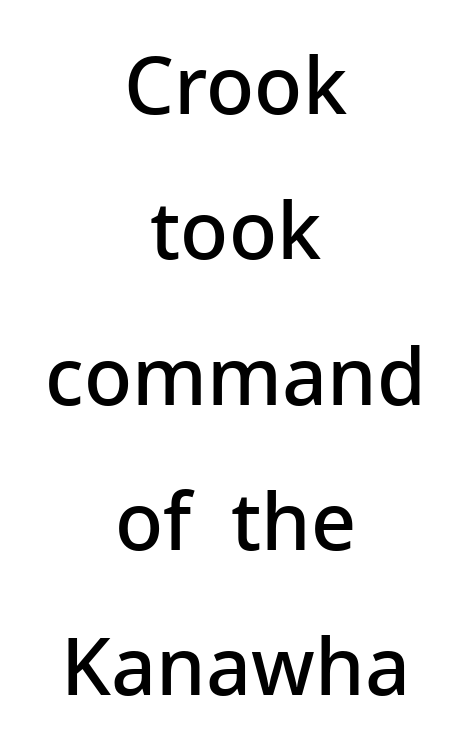
Q: Is the text bold? A: Semi-bold.
Q: Is the text italic (slanted)? A: No, it is upright.
Q: Is the typeface a serif or a sans-serif typeface? A: Sans-serif.
Q: Is the text underlined? A: No.
Q: How is the paragraph aligned? A: Centered.
Q: Is the spacing between letters normal or unusually wide? A: Normal.
Q: Width (condensed, normal, or wide)? A: Normal.
Q: Stroke contrast? A: Low.
Q: x-height? A: Medium.
Q: Monospaced? A: No.
